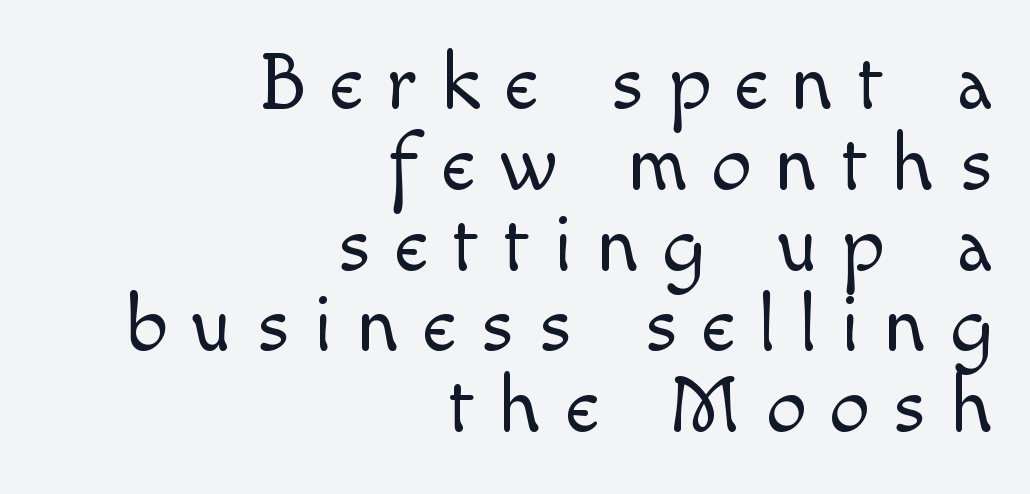
Q: Is the text bold? A: No.
Q: Is the text italic (slanted)? A: No, it is upright.
Q: Is the typeface a serif or a sans-serif typeface? A: Sans-serif.
Q: Is the text underlined? A: No.
Q: How is the paragraph aligned? A: Right-aligned.
Q: Is the spacing between letters normal or unusually wide? A: Unusually wide.
Q: Is the spacing between lines tight, normal or loose? A: Tight.
Q: Width (condensed, normal, or wide)? A: Normal.
Q: x-height? A: Small.
Q: Monospaced? A: No.
